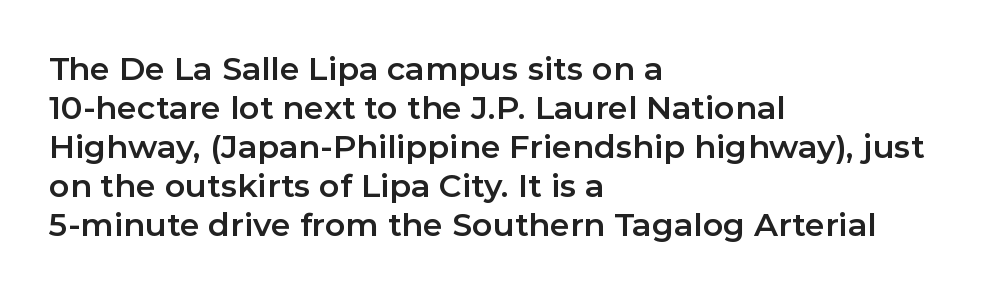
{"serif": "no", "italic": "no", "width": "normal", "stroke_contrast": "low", "x_height": "medium", "monospaced": "no", "underline": "no", "align": "left", "line_spacing_ratio": 1.22, "letter_spacing": "normal", "letter_spacing_em": 0.0, "glyph_px": 32}
